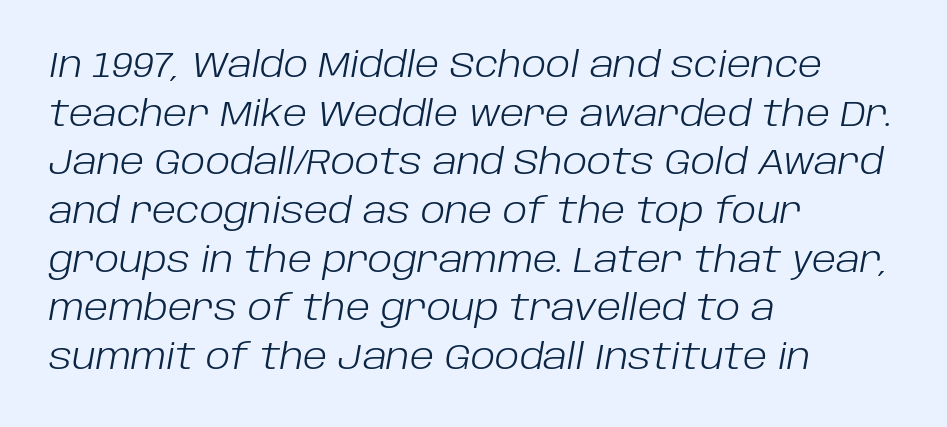
{"italic": "yes", "lean": "right", "slant_degrees": 10, "bold": "no", "weight": "light", "width": "normal", "stroke_contrast": "low", "x_height": "large", "monospaced": "no", "underline": "no", "align": "left", "line_spacing": "normal", "line_spacing_ratio": 1.39, "letter_spacing": "normal", "letter_spacing_em": 0.0, "glyph_px": 35}
